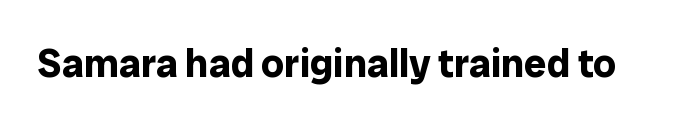
The image shows 40 px bold sans-serif type, upright; set normal letter spacing, not underlined; low stroke contrast and a medium x-height.
